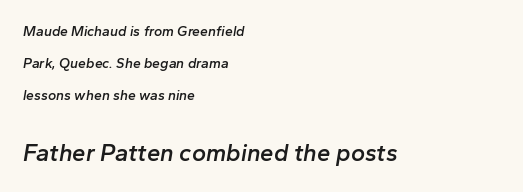
{"italic": "yes", "lean": "right", "slant_degrees": 10, "bold": "semi", "underline": "no", "align": "left", "line_spacing": "loose", "line_spacing_ratio": 2.29, "letter_spacing": "normal", "letter_spacing_em": 0.0, "larger_block": "second", "size_ratio": 1.71, "glyph_px": 24}
